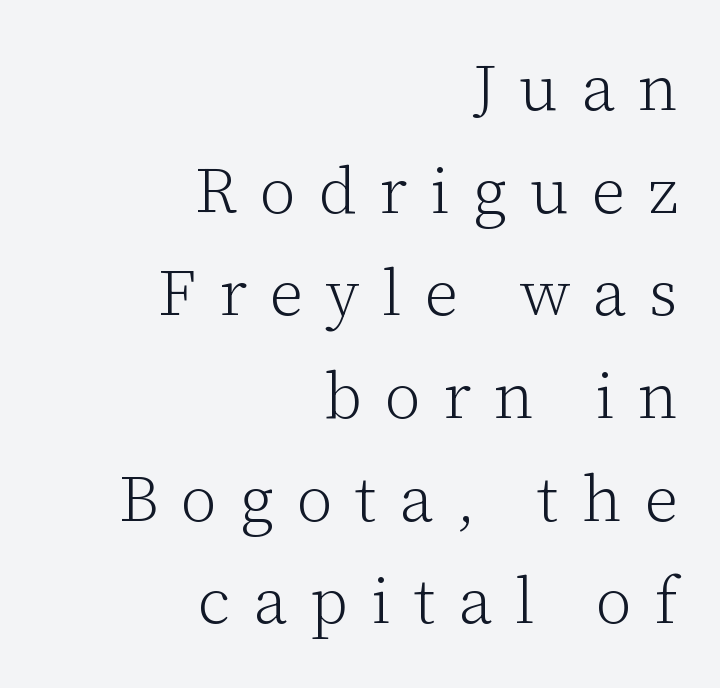
The image shows 65 px light serif type, upright; set right-aligned, normal line spacing (1.58x), unusually wide letter spacing (+0.35 em), not underlined; low stroke contrast and a medium x-height.
